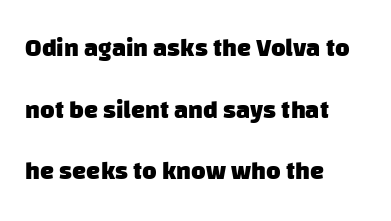
The image shows 25 px bold type; set left-aligned, loose line spacing (2.47x), normal letter spacing, not underlined.
